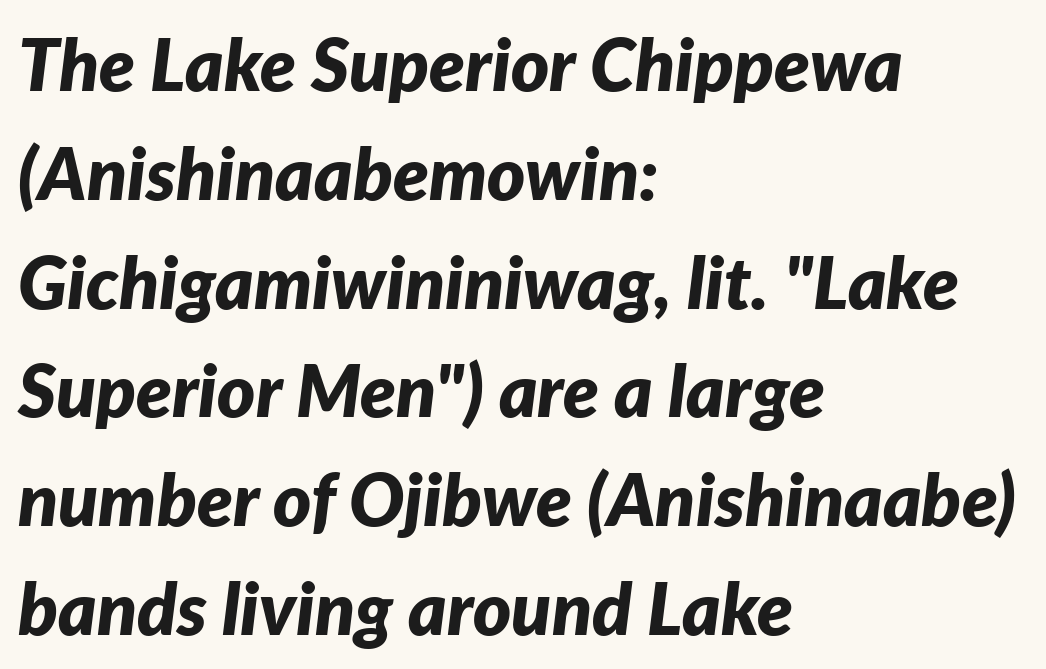
The typesetter chose a ragged-right arrangement here. This sample uses an oblique cut, with every glyph tilted off the vertical. Check the space under the baseline: it is left empty. The rows are spaced the way most documents space them.
